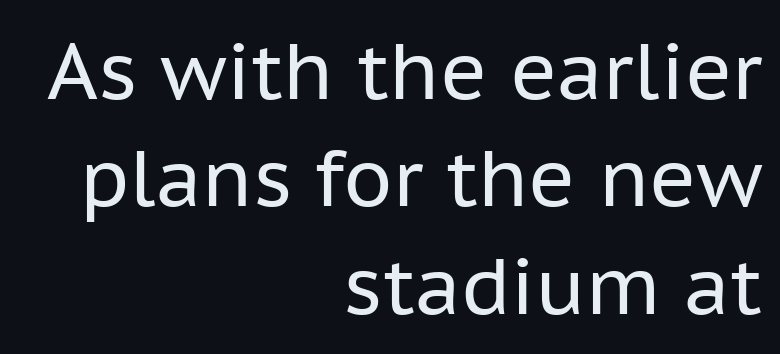
Regarding leading, the lines here are spaced in the standard way. Underline: absent. Posture: straight, roman, zero tilt. Stroke thickness stays within the range of a standard reading face or lighter. The passage shown is typed in a proportional face where columns would drift.
